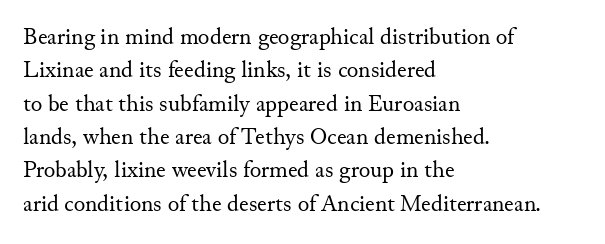
{"italic": "no", "bold": "no", "underline": "no", "align": "left", "line_spacing": "normal", "line_spacing_ratio": 1.39, "letter_spacing": "normal", "letter_spacing_em": 0.0, "glyph_px": 24}
